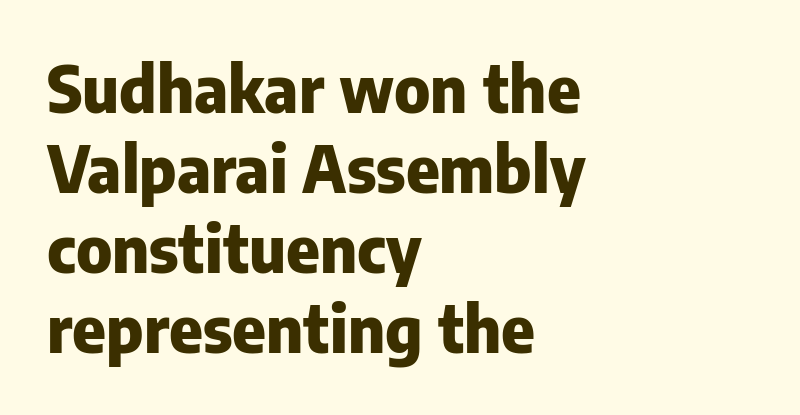
Glyph-to-glyph distance matches everyday printed text. The block of text has a typical density, with ordinary space between rows. Think of a printed novel: that variable character pitch is what you see here. The compositor pushed each line to the left boundary.
